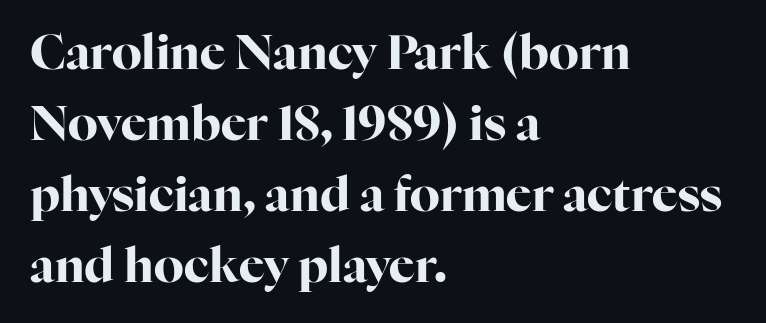
{"serif": "yes", "italic": "no", "bold": "yes", "weight": "bold", "width": "normal", "stroke_contrast": "high", "x_height": "medium", "monospaced": "no", "underline": "no", "align": "left", "line_spacing": "normal", "line_spacing_ratio": 1.48, "letter_spacing": "normal", "letter_spacing_em": 0.0, "glyph_px": 48}
